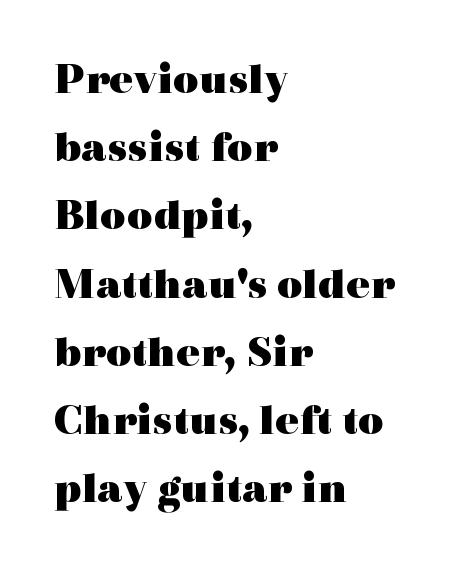
Spacing verdict: proportional, widths tailored to each character. Has an underline been added? It has not. Line spacing here is normal. The text was rendered using a seriffed face with decorative stroke endings. Designer's note — italics off, roman on. Students, this is bold: see how much ink each stroke carries.
